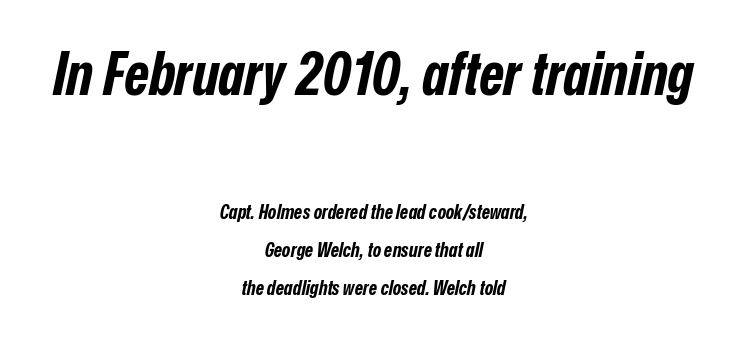
{"italic": "yes", "lean": "right", "slant_degrees": 12, "bold": "yes", "weight": "bold", "width": "condensed", "stroke_contrast": "low", "x_height": "medium", "monospaced": "no", "underline": "no", "align": "center", "line_spacing": "loose", "line_spacing_ratio": 1.9, "letter_spacing": "normal", "letter_spacing_em": 0.0, "larger_block": "first", "size_ratio": 3.0, "glyph_px": 60}
